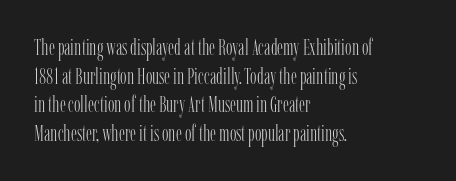
The image shows 22 px text type, upright; set left-aligned, normal line spacing (1.3x), normal letter spacing, not underlined.
